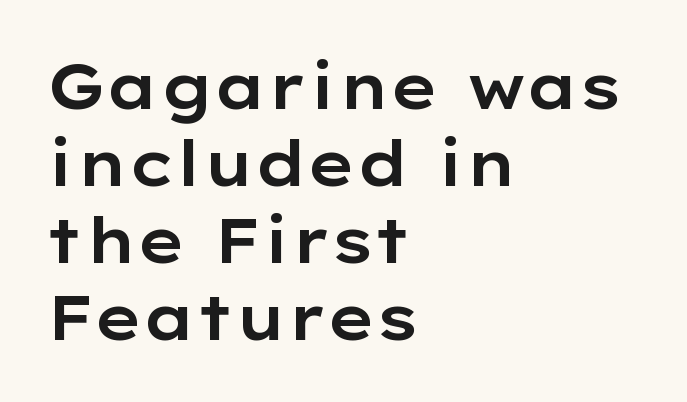
{"serif": "no", "italic": "no", "width": "wide", "stroke_contrast": "low", "x_height": "medium", "monospaced": "no", "underline": "no", "align": "left", "line_spacing_ratio": 1.22, "letter_spacing": "normal", "letter_spacing_em": 0.0, "glyph_px": 63}
